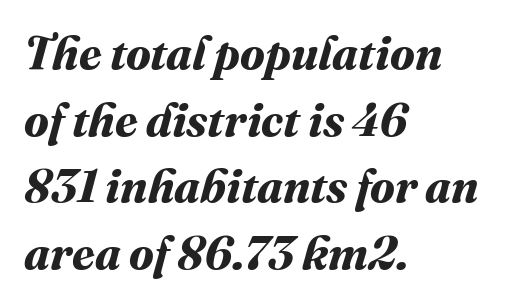
The image shows 46 px bold type; set left-aligned, normal line spacing (1.45x), normal letter spacing, not underlined; medium stroke contrast and a medium x-height.
